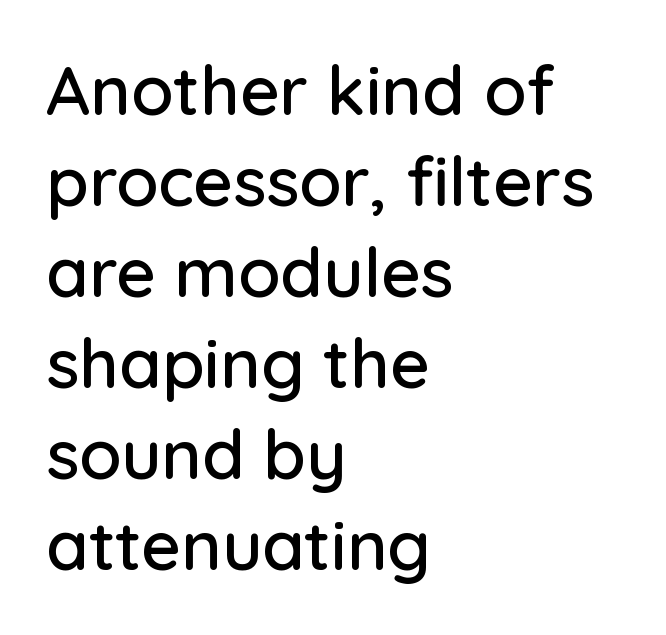
The image shows 69 px sans-serif type, upright; set left-aligned, normal line spacing (1.32x), normal letter spacing, not underlined; low stroke contrast and a medium x-height.
